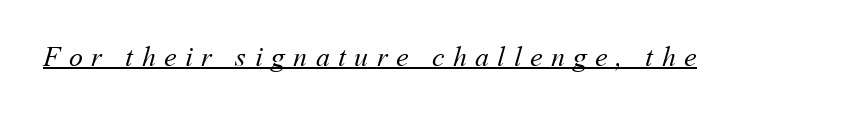
The typesetter has applied underlining to the passage shown. You could only call the tracking loose — the letters float apart. The passage shown is typed in a proportional face where columns would drift. Compared with a typical body face, this is equally light or lighter still.
